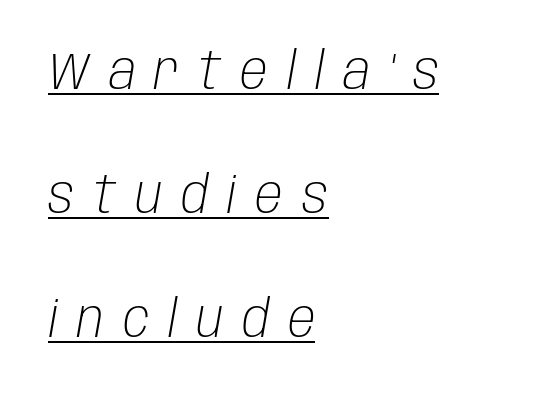
{"italic": "yes", "lean": "right", "slant_degrees": 10, "bold": "no", "weight": "light", "width": "condensed", "stroke_contrast": "low", "x_height": "large", "monospaced": "no", "underline": "yes", "align": "left", "line_spacing": "loose", "line_spacing_ratio": 2.43, "letter_spacing": "wide", "letter_spacing_em": 0.37, "glyph_px": 51}
